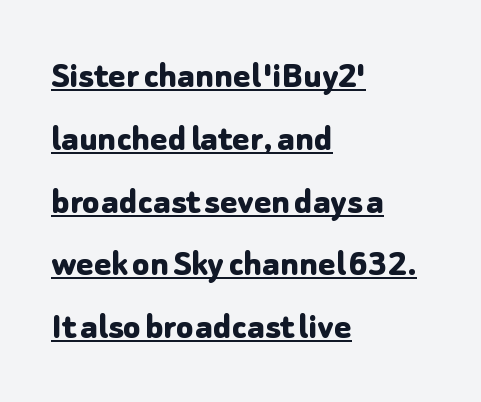
Do the letters lean? They stand straight. Check the space under the baseline: a stroke is drawn there. Standard letterfit; no display-style spreading of the glyphs. Quick note: interline space is typical.
